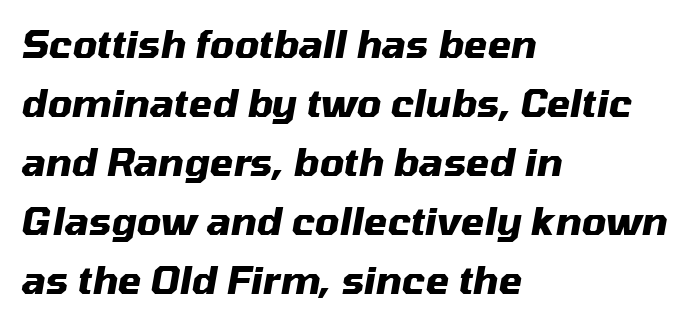
The image shows 38 px heavy type, italic (leaning right); set left-aligned, normal line spacing (1.55x), normal letter spacing, not underlined; medium stroke contrast and a medium x-height.
